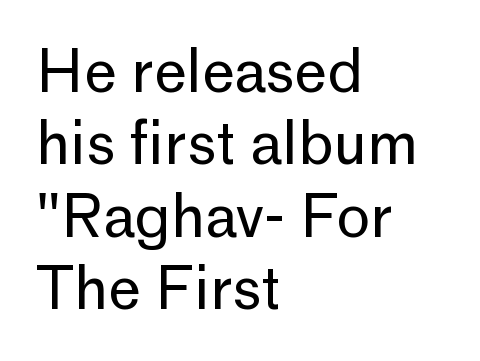
{"serif": "no", "italic": "no", "bold": "no", "weight": "regular", "width": "normal", "stroke_contrast": "low", "x_height": "medium", "monospaced": "no", "underline": "no", "align": "left", "line_spacing": "normal", "line_spacing_ratio": 1.25, "letter_spacing": "normal", "letter_spacing_em": 0.0, "glyph_px": 58}
